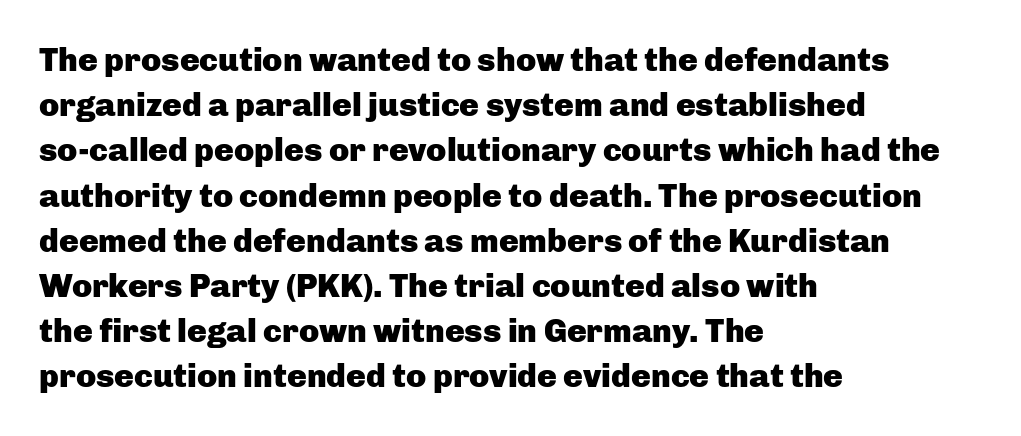
{"serif": "no", "italic": "no", "bold": "yes", "weight": "heavy", "width": "normal", "stroke_contrast": "low", "x_height": "medium", "monospaced": "no", "underline": "no", "align": "left", "line_spacing": "normal", "line_spacing_ratio": 1.37, "letter_spacing": "normal", "letter_spacing_em": 0.0, "glyph_px": 33}
